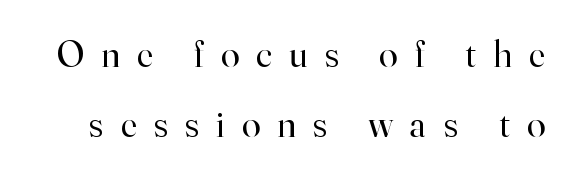
Character widths vary here, with narrow letters taking less room than wide ones. The strip under each line holds only bare page. Between one letter and the next there's a generous, obvious gap. The font's upright variant was chosen for this text. Is this a sans? No — the strokes have serifs. These glyphs show unthickened strokes, regular width or finer.
